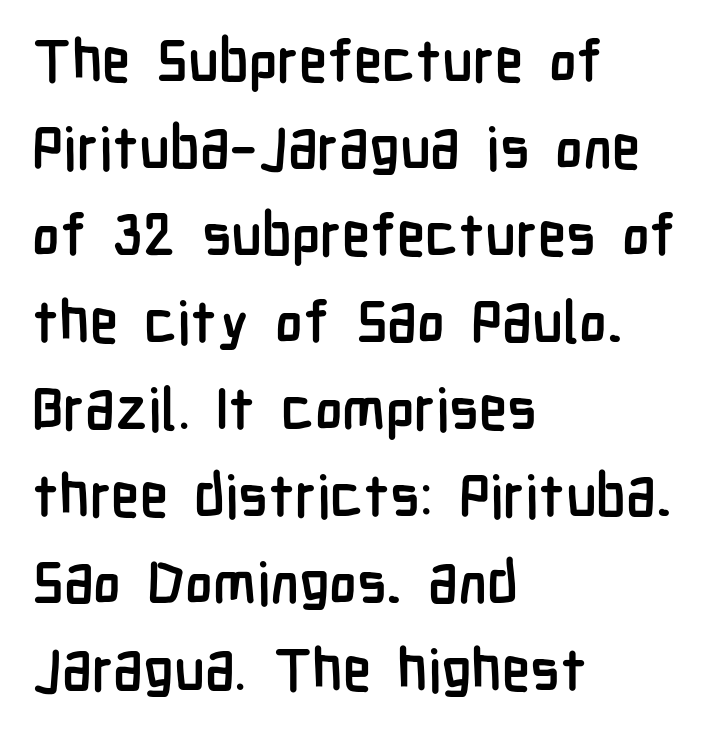
The image shows 58 px semibold, condensed sans-serif type, upright; set left-aligned, normal line spacing (1.5x), normal letter spacing, not underlined; low stroke contrast and a medium x-height.
